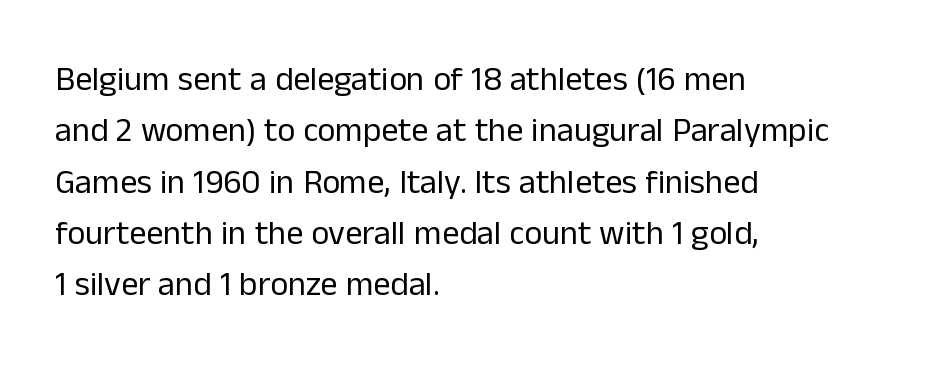
Q: Is the text bold? A: No.
Q: Is the text italic (slanted)? A: No, it is upright.
Q: Is the typeface a serif or a sans-serif typeface? A: Sans-serif.
Q: Is the text underlined? A: No.
Q: How is the paragraph aligned? A: Left-aligned.
Q: Is the spacing between letters normal or unusually wide? A: Normal.
Q: Is the spacing between lines tight, normal or loose? A: Normal.
Q: Width (condensed, normal, or wide)? A: Normal.
Q: Stroke contrast? A: Low.
Q: x-height? A: Medium.
Q: Monospaced? A: No.
